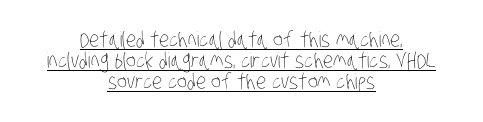
Q: Is the text bold? A: No.
Q: Is the text underlined? A: Yes.
Q: How is the paragraph aligned? A: Centered.
Q: Is the spacing between letters normal or unusually wide? A: Normal.
Q: Is the spacing between lines tight, normal or loose? A: Tight.
